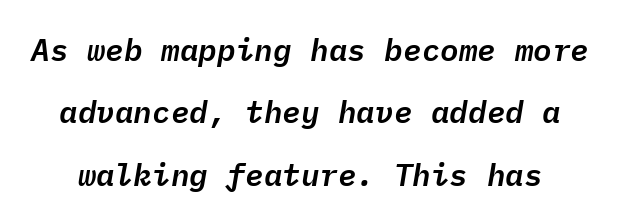
Loosely led — the rows are spread out. Each letter, wide or thin by design, is forced into the same width here. Does extra space separate the letters? No, they use regular spacing. Would a proofreader flag this as italicized? Yes.
